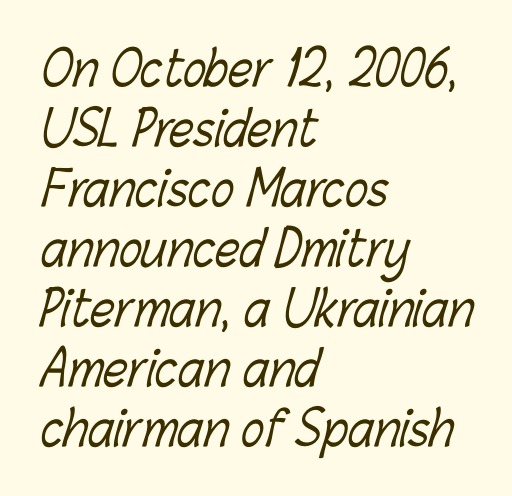
The image shows 48 px light, condensed type; set left-aligned, normal line spacing (1.25x), normal letter spacing, not underlined; low stroke contrast and a medium x-height.
